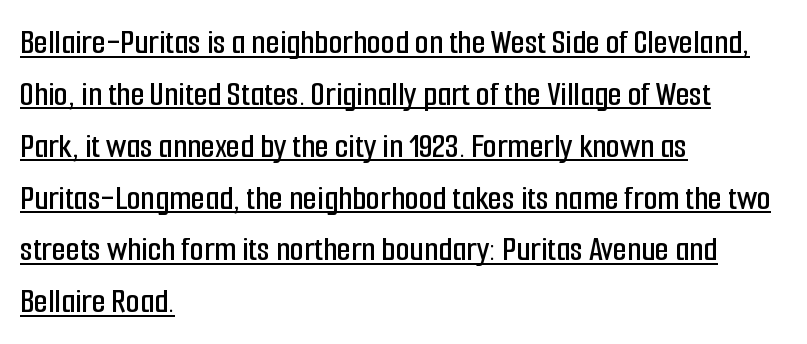
Q: Is the text italic (slanted)? A: No, it is upright.
Q: Is the typeface a serif or a sans-serif typeface? A: Sans-serif.
Q: Is the text underlined? A: Yes.
Q: How is the paragraph aligned? A: Left-aligned.
Q: Is the spacing between letters normal or unusually wide? A: Normal.
Q: Is the spacing between lines tight, normal or loose? A: Normal.
Q: Width (condensed, normal, or wide)? A: Condensed.
Q: Stroke contrast? A: Low.
Q: x-height? A: Medium.
Q: Monospaced? A: No.
